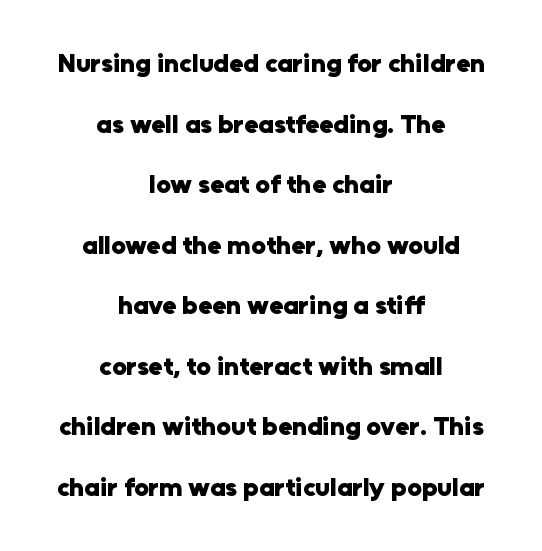
Is there any slant? The stems are plumb. Descender tails drop into unmarked territory. The vertical gap from one line to the next is large. The paragraph has two soft edges and a firm central axis.
